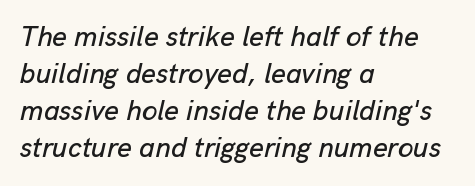
Q: Is the text italic (slanted)? A: Yes, it leans right by about 13 degrees.
Q: Is the text underlined? A: No.
Q: How is the paragraph aligned? A: Left-aligned.
Q: Is the spacing between letters normal or unusually wide? A: Normal.
Q: Is the spacing between lines tight, normal or loose? A: Normal.
Q: Width (condensed, normal, or wide)? A: Normal.
Q: Stroke contrast? A: Low.
Q: x-height? A: Medium.
Q: Monospaced? A: No.
